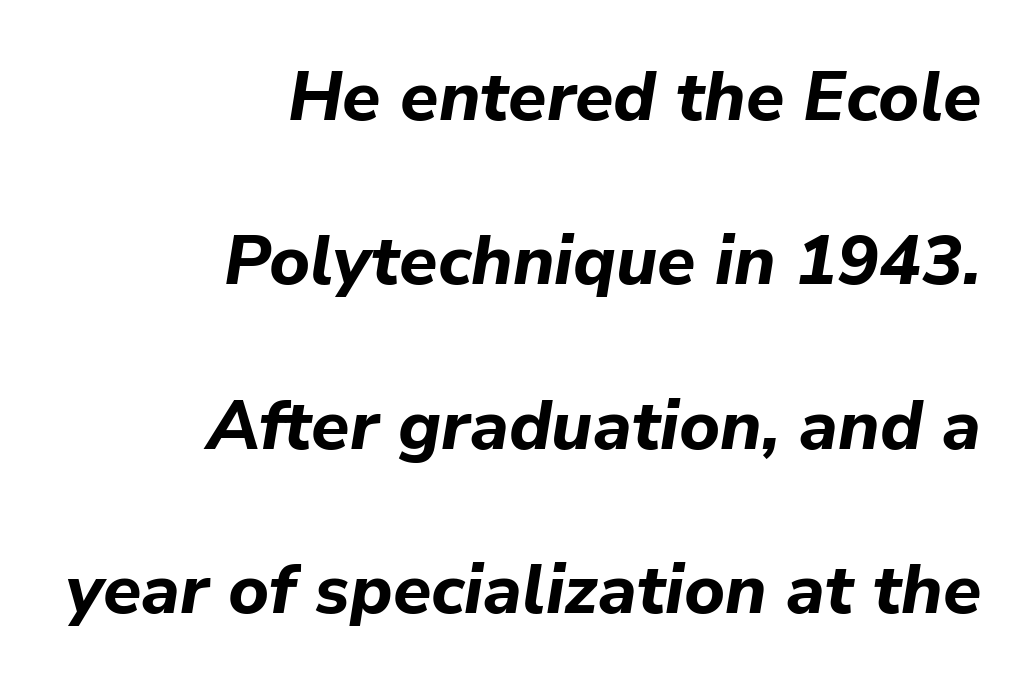
Q: Is the text bold? A: Yes.
Q: Is the text italic (slanted)? A: Yes, it leans right by about 9 degrees.
Q: Is the text underlined? A: No.
Q: How is the paragraph aligned? A: Right-aligned.
Q: Is the spacing between letters normal or unusually wide? A: Normal.
Q: Is the spacing between lines tight, normal or loose? A: Loose.
Q: Width (condensed, normal, or wide)? A: Normal.
Q: Stroke contrast? A: Low.
Q: x-height? A: Medium.
Q: Monospaced? A: No.
